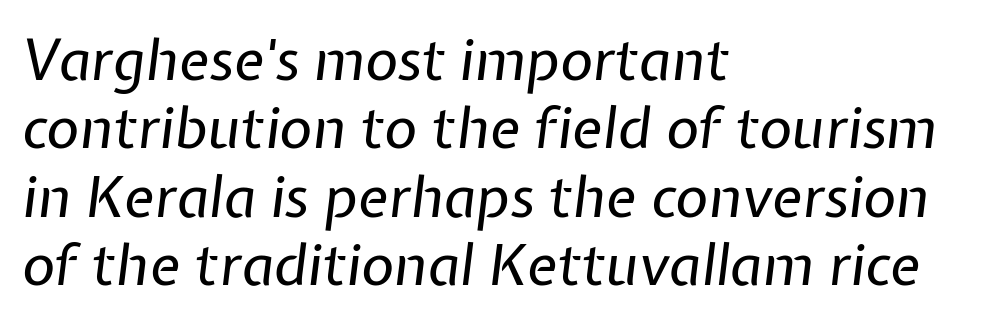
Layout note: lines flush left. A typesetter would mark this as italic. Here the designer chose a conventional face with non-uniform glyph widths. Has an underline been added? It has not. The tracking reads as untouched default to a designer's eye. No heavy texture on the line: the type isn't bold.
